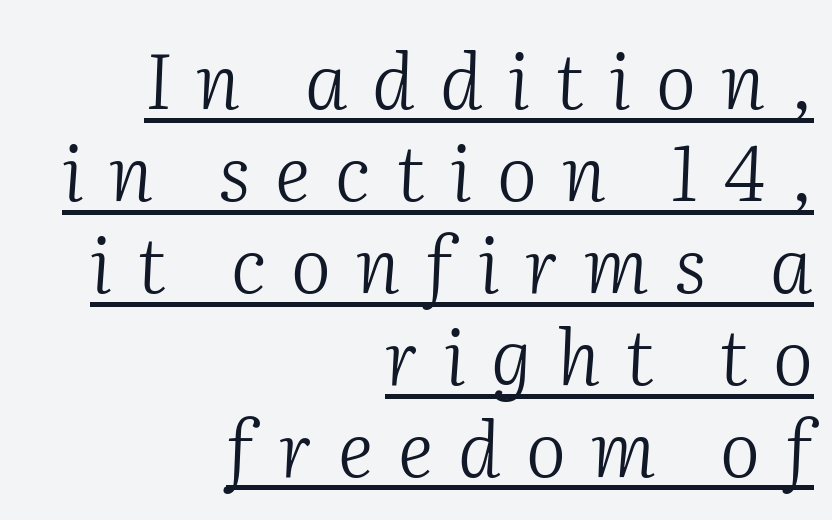
The image shows 76 px light serif type, italic (leaning right); set right-aligned, line spacing 1.21x, unusually wide letter spacing (+0.33 em), underlined; medium stroke contrast and a medium x-height.
